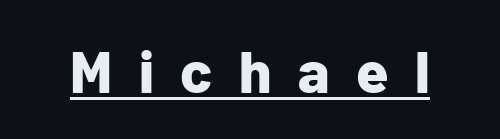
The image shows 59 px bold sans-serif type, upright; set unusually wide letter spacing (+0.45 em), underlined; low stroke contrast and a medium x-height.
